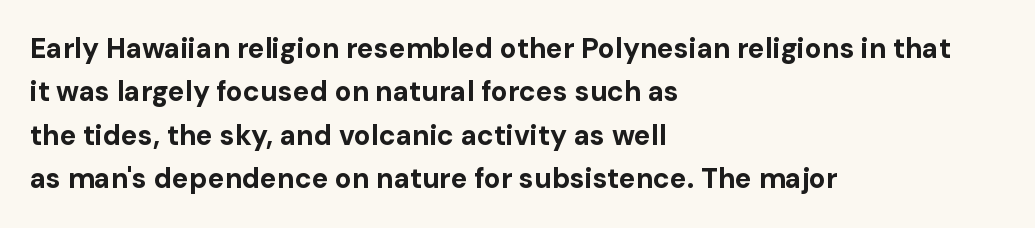
Q: Is the text bold? A: Yes.
Q: Is the text italic (slanted)? A: No, it is upright.
Q: Is the typeface a serif or a sans-serif typeface? A: Sans-serif.
Q: Is the text underlined? A: No.
Q: How is the paragraph aligned? A: Left-aligned.
Q: Is the spacing between letters normal or unusually wide? A: Normal.
Q: Is the spacing between lines tight, normal or loose? A: Normal.
Q: Width (condensed, normal, or wide)? A: Normal.
Q: Stroke contrast? A: Low.
Q: x-height? A: Medium.
Q: Monospaced? A: No.
